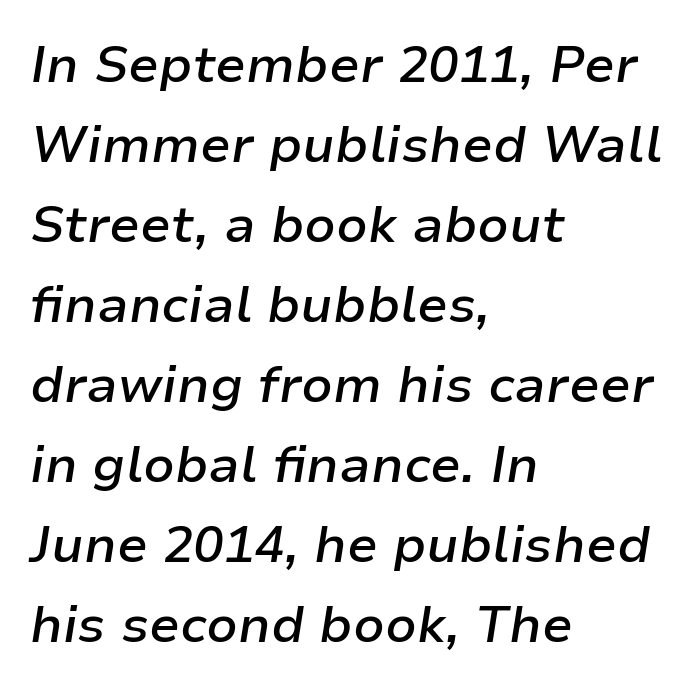
{"italic": "yes", "lean": "right", "slant_degrees": 9, "bold": "semi", "weight": "semibold", "width": "normal", "stroke_contrast": "low", "x_height": "medium", "monospaced": "no", "underline": "no", "align": "left", "line_spacing": "normal", "line_spacing_ratio": 1.57, "letter_spacing": "normal", "letter_spacing_em": 0.0, "glyph_px": 51}
